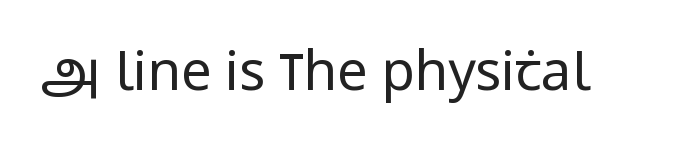
The image shows 54 px regular-weight, condensed sans-serif type, upright; set normal letter spacing, not underlined; low stroke contrast and a large x-height.
